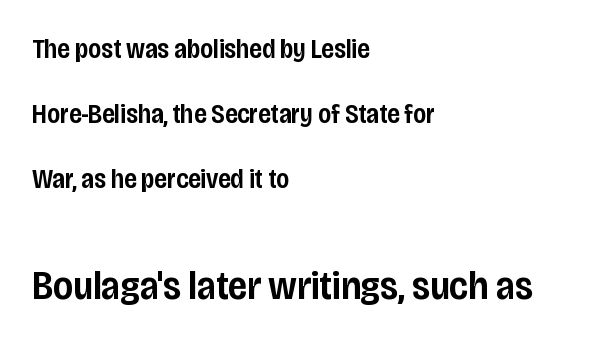
Here the glyphs are tracked normally, forming tight word shapes. The emphasis by scale lands on block number two, below. Moderately thickened strokes mark this as semibold type. The face used here is proportionally spaced, like ordinary book or web type.
